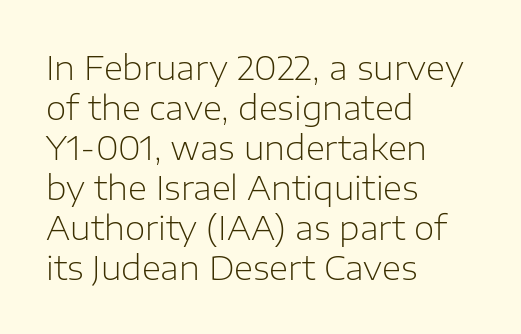
The image shows 33 px light sans-serif type, upright; set left-aligned, line spacing 1.21x, normal letter spacing, not underlined; low stroke contrast and a medium x-height.
